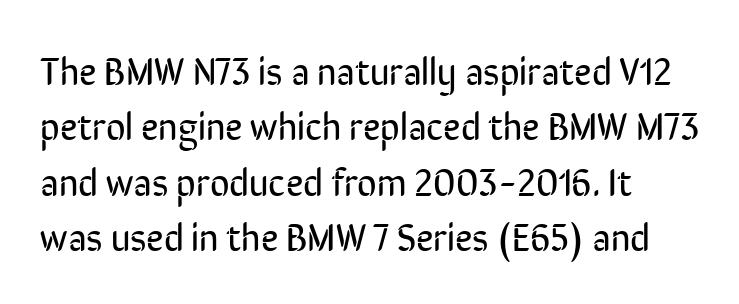
Varying glyph widths throughout — classic text-font behaviour. The axis of the letterforms is exactly vertical. If you drew a ruler down the left edge, every line would touch it. Think standard paragraph weight, or any step lighter than that.
